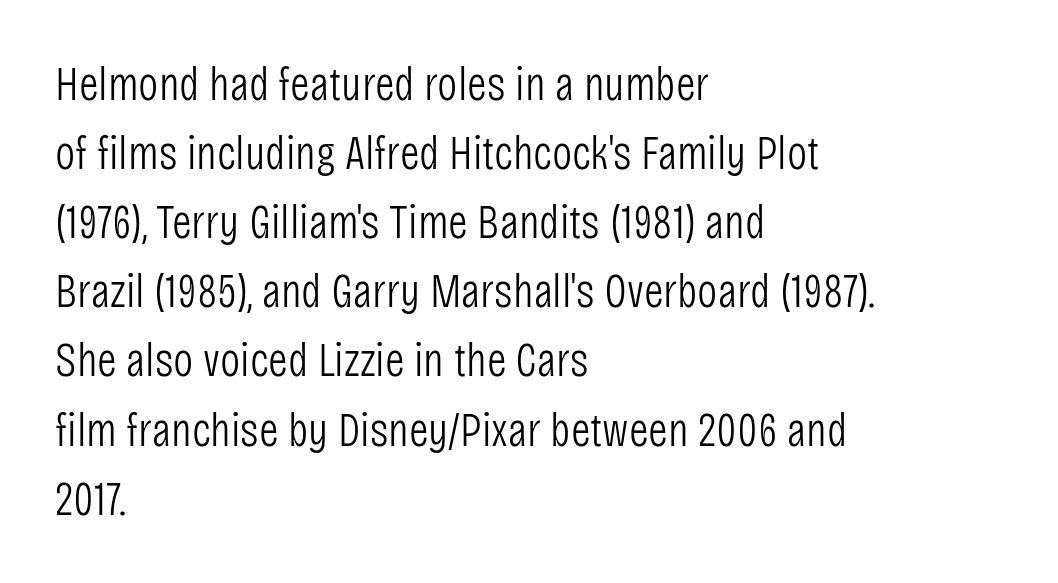
Does the copy run flush right? No — it runs flush left. The rendering uses natural spacing where letterforms have individual widths. Notice how descenders clear the ascenders below comfortably — that's standard leading. The baseline area is clear. No italicization has been applied; the sample stays upright. Are there feet on the stems? There aren't — it's a sans.
